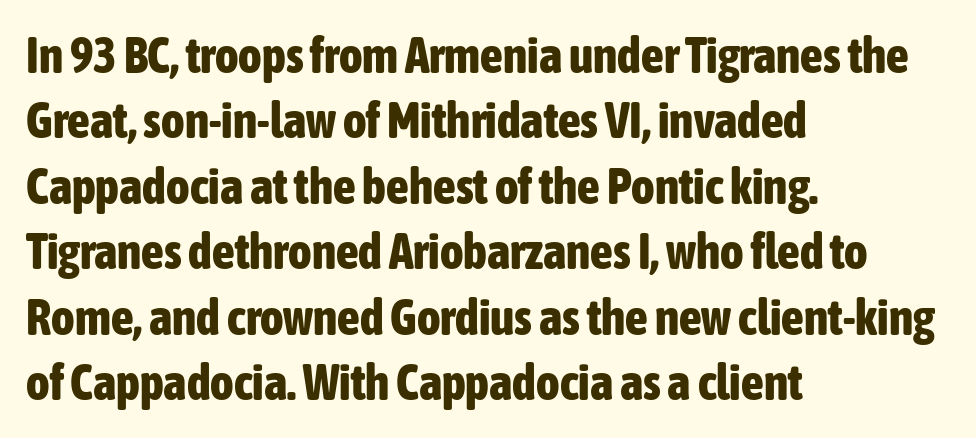
{"serif": "no", "italic": "no", "bold": "yes", "weight": "bold", "width": "condensed", "stroke_contrast": "low", "x_height": "medium", "monospaced": "no", "underline": "no", "align": "left", "line_spacing": "normal", "line_spacing_ratio": 1.31, "letter_spacing": "normal", "letter_spacing_em": 0.0, "glyph_px": 50}
